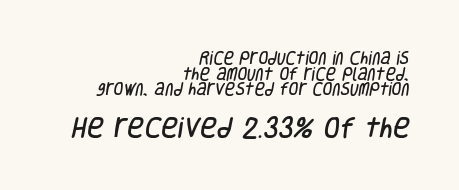
The image shows 23 px text type; set right-aligned, tight line spacing (1.12x), normal letter spacing, not underlined; the second (bottom) block is 1.64x larger.
